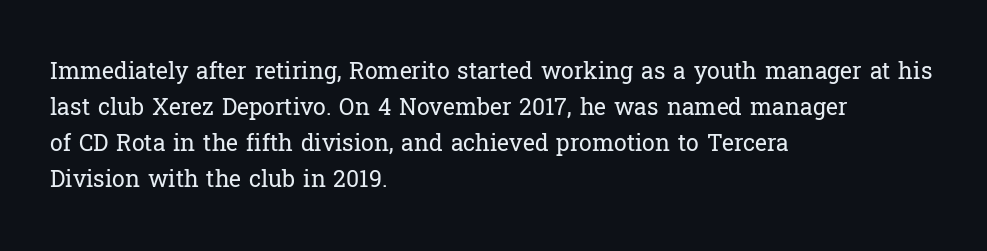
Q: Is the text bold? A: No.
Q: Is the text italic (slanted)? A: No, it is upright.
Q: Is the text underlined? A: No.
Q: How is the paragraph aligned? A: Left-aligned.
Q: Is the spacing between letters normal or unusually wide? A: Normal.
Q: Is the spacing between lines tight, normal or loose? A: Normal.
